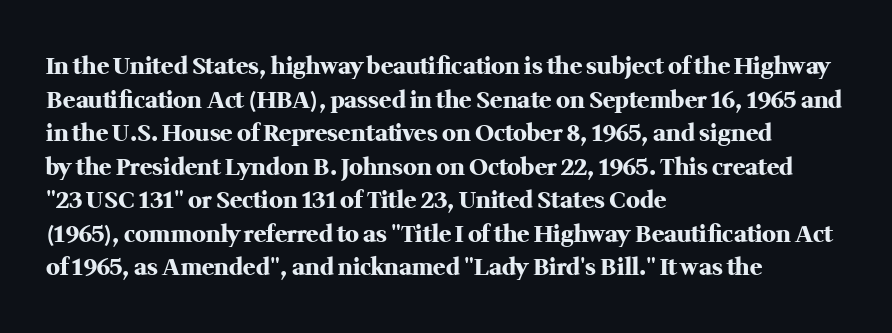
The image shows 23 px bold type, upright; set left-aligned, normal line spacing (1.46x), normal letter spacing, not underlined.
